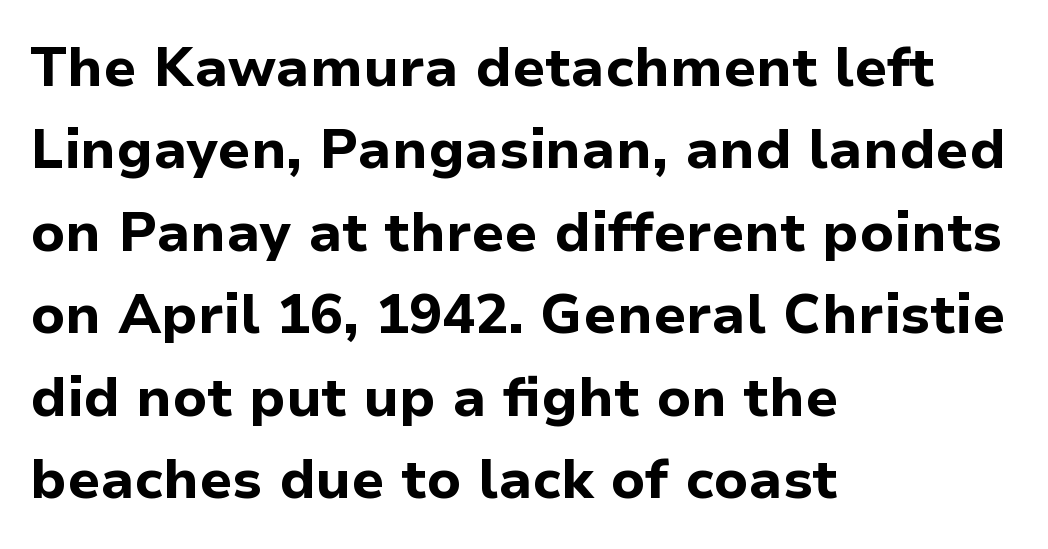
Q: Is the text bold? A: Yes.
Q: Is the text italic (slanted)? A: No, it is upright.
Q: Is the typeface a serif or a sans-serif typeface? A: Sans-serif.
Q: Is the text underlined? A: No.
Q: How is the paragraph aligned? A: Left-aligned.
Q: Is the spacing between letters normal or unusually wide? A: Normal.
Q: Is the spacing between lines tight, normal or loose? A: Normal.
Q: Width (condensed, normal, or wide)? A: Normal.
Q: Stroke contrast? A: Low.
Q: x-height? A: Medium.
Q: Monospaced? A: No.
